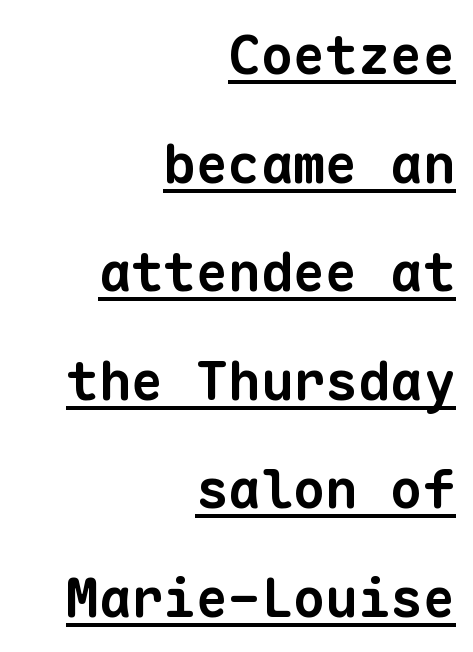
The image shows 54 px bold sans-serif type, monospaced; set right-aligned, loose line spacing (2.01x), normal letter spacing, underlined; low stroke contrast and a medium x-height.
